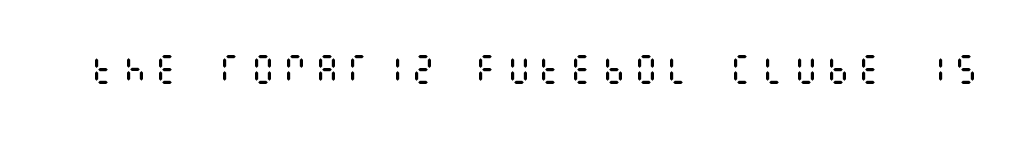
Posture: vertical. Only glyphs here, with clear space below each row. There is plenty of visible air inserted between adjacent glyphs. A light-to-regular cut is what we see here.
